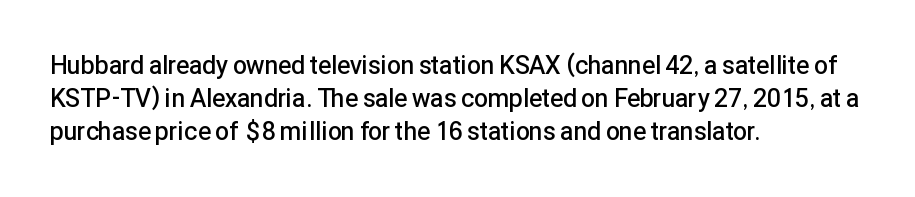
{"italic": "no", "bold": "semi", "underline": "no", "align": "left", "line_spacing": "normal", "line_spacing_ratio": 1.33, "letter_spacing": "normal", "letter_spacing_em": 0.0, "glyph_px": 25}
